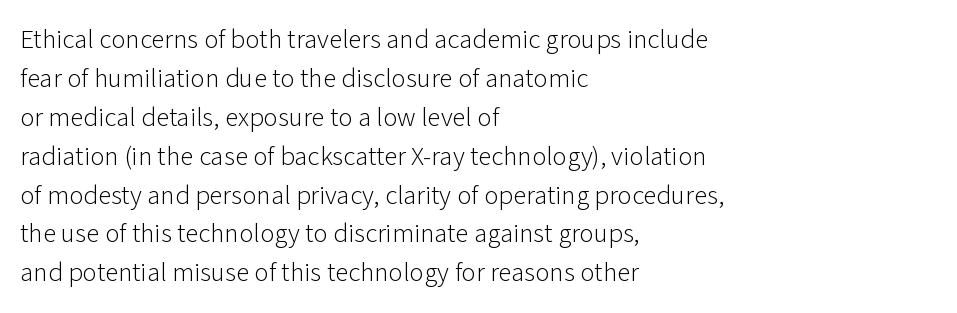
Q: Is the text bold? A: No.
Q: Is the text italic (slanted)? A: No, it is upright.
Q: Is the text underlined? A: No.
Q: How is the paragraph aligned? A: Left-aligned.
Q: Is the spacing between letters normal or unusually wide? A: Normal.
Q: Is the spacing between lines tight, normal or loose? A: Normal.
